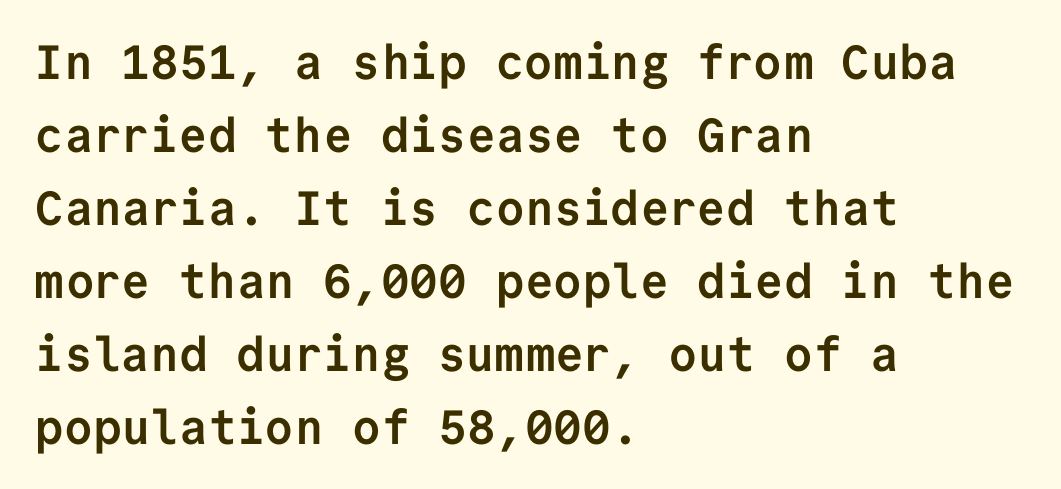
Looks like terminal output: every glyph gets an equal slot. Clear beneath every line of the passage. Serif or sans? Sans — the stroke terminals are bare. A typesetter would call this leading conventional body-copy spacing. Typographic density is high because the face is bold. Each line starts at the same left margin while the right side varies.
